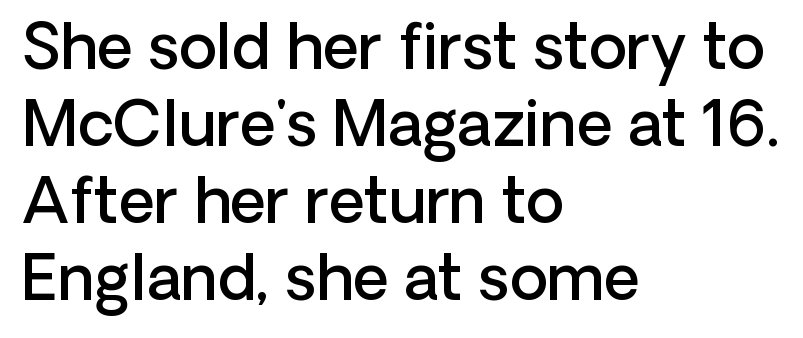
The image shows 62 px semibold sans-serif type, upright; set left-aligned, line spacing 1.24x, normal letter spacing, not underlined; low stroke contrast and a medium x-height.
